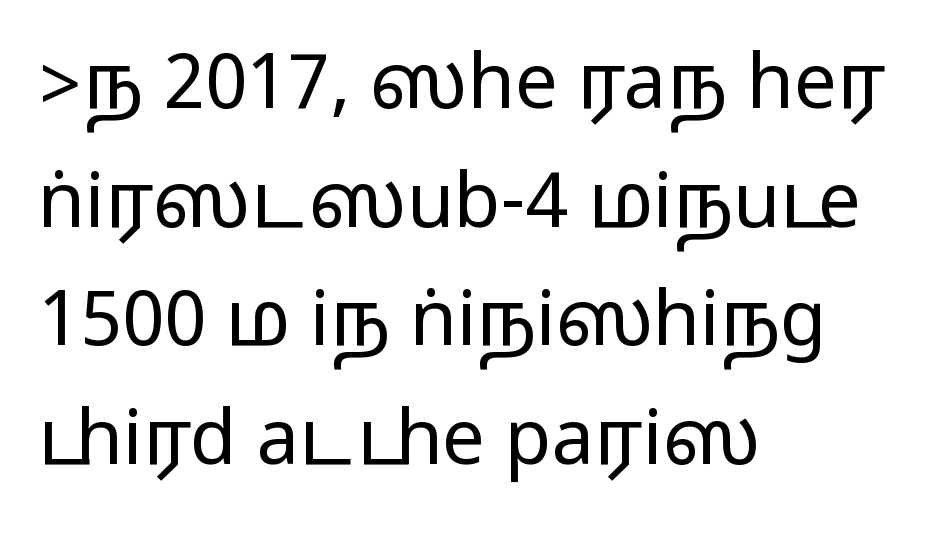
If you measured baseline to baseline, you'd find a middling distance. This is sans-serif lettering, the kind often seen on screens and signage. This is roman type, the default non-slanted kind. Is this a fixed-width face? No — the glyphs have proportional, varying widths. A student would call this left alignment; a typographer would say flush left, rag right. What stands out about the letter spacing? Nothing — it is the standard amount.
